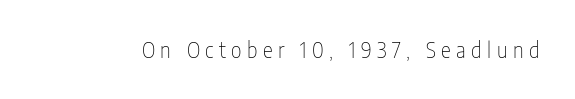
{"italic": "no", "bold": "no", "underline": "no", "letter_spacing": "wide", "letter_spacing_em": 0.26, "glyph_px": 21}
